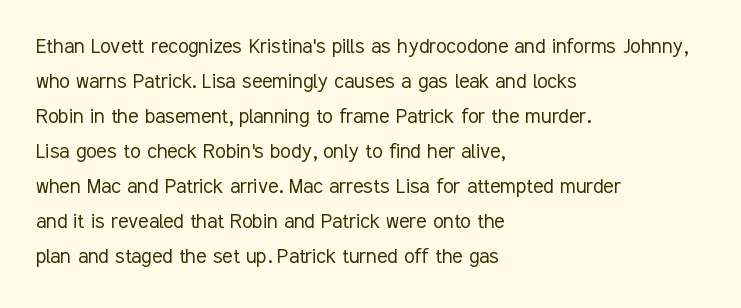
No word sits above an underline. This is the regular roman posture of the typeface. The lines in this sample share a left origin and differ only in where they stop. Successive baselines arrive at the customary interval.
